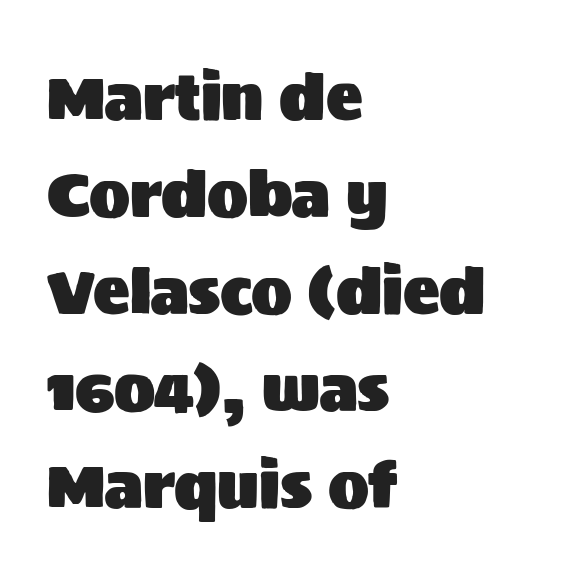
{"serif": "no", "italic": "no", "width": "normal", "stroke_contrast": "medium", "x_height": "large", "monospaced": "no", "underline": "no", "align": "left", "line_spacing": "normal", "line_spacing_ratio": 1.59, "letter_spacing": "normal", "letter_spacing_em": 0.0, "glyph_px": 61}
